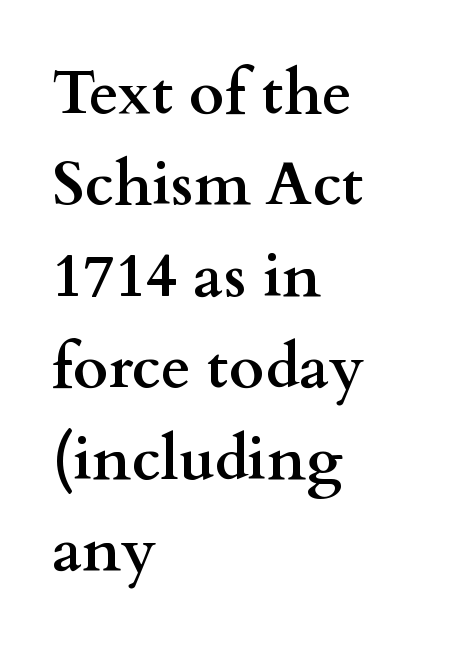
{"serif": "yes", "italic": "no", "bold": "yes", "weight": "semibold", "width": "wide", "stroke_contrast": "medium", "x_height": "small", "monospaced": "no", "underline": "no", "align": "left", "line_spacing": "normal", "line_spacing_ratio": 1.5, "letter_spacing": "normal", "letter_spacing_em": 0.0, "glyph_px": 61}
